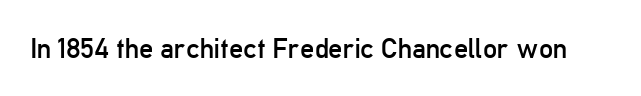
These lines are composed in type without serifs. Type without underlining. The letters advance in unequal steps, a hallmark of proportional type. Words appear dense and cohesive because spacing is normal.
